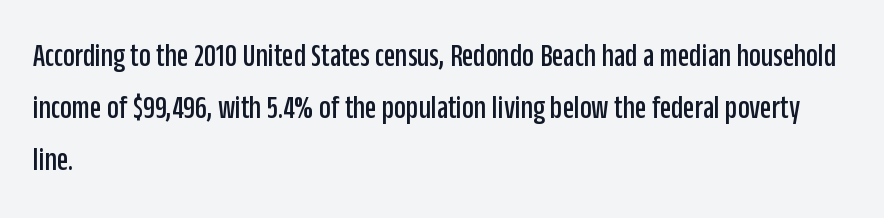
Glyph-to-glyph distance matches everyday printed text. The block of text has a typical density, with ordinary space between rows. Descenders hang freely into open space. The typesetter chose a ragged-right arrangement here. The letters advance in unequal steps, a hallmark of proportional type. The text was rendered using a sans face with plain stroke endings.
